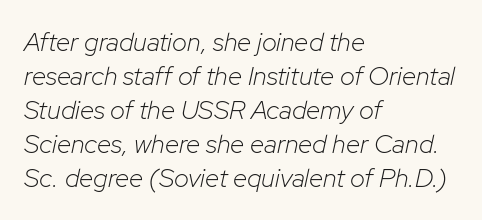
Summary of weight: not heavy and not bold. The gaps between neighbouring characters are ordinary and unremarkable. Lines of text with bare space underneath. The block of text has a typical density, with ordinary space between rows. Characters are canted at an angle relative to the baseline's perpendicular.
